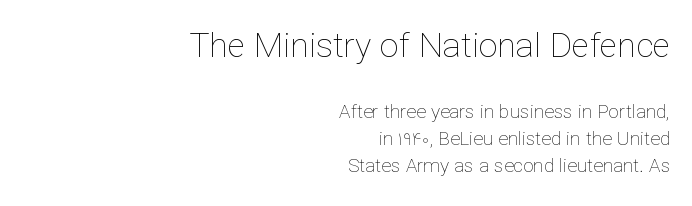
This layout puts the oversized block above and the modest block below. Vertically, the passage feels balanced, rows spaced as you'd expect. This sample uses plain, unmodified letter spacing. The foot of each line stays bare and open. The rendering uses natural spacing where letterforms have individual widths. The axis of the letterforms is exactly vertical.
